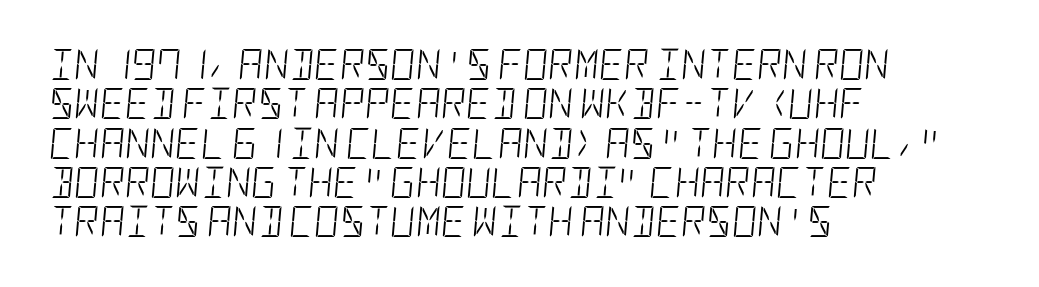
Q: Is the text bold? A: No.
Q: Is the text italic (slanted)? A: Yes, it leans right by about 5 degrees.
Q: Is the text underlined? A: No.
Q: How is the paragraph aligned? A: Left-aligned.
Q: Is the spacing between letters normal or unusually wide? A: Normal.
Q: Is the spacing between lines tight, normal or loose? A: Normal.
Q: Width (condensed, normal, or wide)? A: Condensed.
Q: Stroke contrast? A: Low.
Q: x-height? A: Large.
